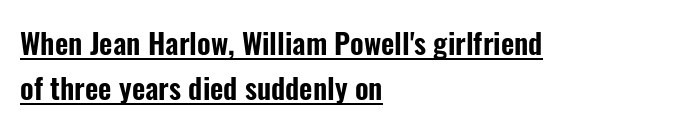
Q: Is the text italic (slanted)? A: No, it is upright.
Q: Is the typeface a serif or a sans-serif typeface? A: Sans-serif.
Q: Is the text underlined? A: Yes.
Q: How is the paragraph aligned? A: Left-aligned.
Q: Is the spacing between letters normal or unusually wide? A: Normal.
Q: Is the spacing between lines tight, normal or loose? A: Normal.
Q: Width (condensed, normal, or wide)? A: Condensed.
Q: Stroke contrast? A: Low.
Q: x-height? A: Medium.
Q: Monospaced? A: No.
